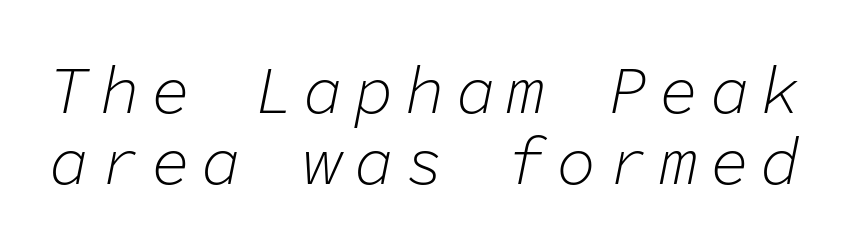
Characters are canted at an angle relative to the baseline's perpendicular. Is this a heavy cut? Hardly; it is regular or lighter. The line-height multiplier appears low, near solid setting. Letters rest on an invisible, unmarked baseline. These lines are rendered in a fixed-pitch font.
